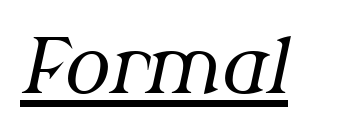
The image shows 76 px regular-weight serif type, italic (leaning right); set normal letter spacing, underlined; medium stroke contrast and a medium x-height.
